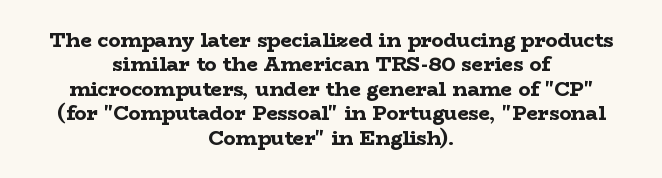
Q: Is the text bold? A: Yes.
Q: Is the text italic (slanted)? A: No, it is upright.
Q: Is the text underlined? A: No.
Q: How is the paragraph aligned? A: Centered.
Q: Is the spacing between letters normal or unusually wide? A: Normal.
